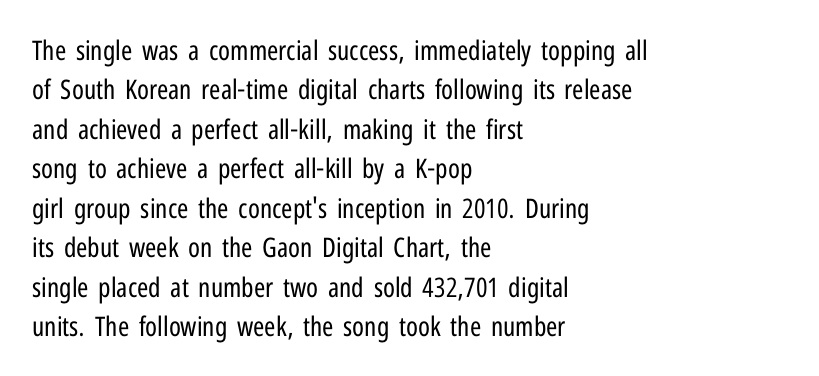
{"italic": "no", "bold": "no", "underline": "no", "align": "left", "line_spacing": "normal", "line_spacing_ratio": 1.46, "letter_spacing": "normal", "letter_spacing_em": 0.0, "glyph_px": 27}
